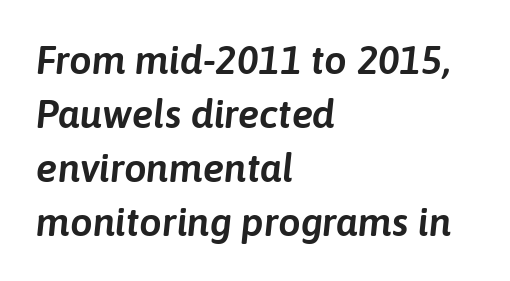
Q: Is the text italic (slanted)? A: Yes, it leans right by about 6 degrees.
Q: Is the text underlined? A: No.
Q: How is the paragraph aligned? A: Left-aligned.
Q: Is the spacing between letters normal or unusually wide? A: Normal.
Q: Is the spacing between lines tight, normal or loose? A: Normal.
Q: Width (condensed, normal, or wide)? A: Normal.
Q: Stroke contrast? A: Low.
Q: x-height? A: Medium.
Q: Monospaced? A: No.
